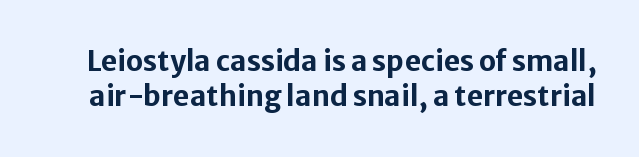
Look at the tracking — it's just the regular setting, nothing added. The specimen omits any rule beneath the text block's lines. The axis of the letterforms is exactly vertical. Think of a printed novel: that variable character pitch is what you see here.
